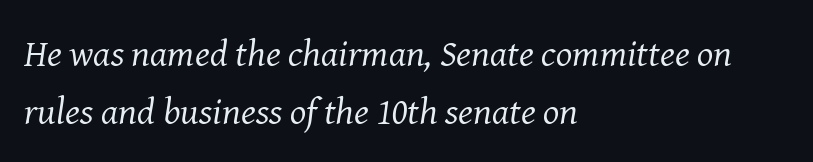
Q: Is the text bold? A: No.
Q: Is the text italic (slanted)? A: Yes, it leans right by about 8 degrees.
Q: Is the typeface a serif or a sans-serif typeface? A: Serif.
Q: Is the text underlined? A: No.
Q: How is the paragraph aligned? A: Left-aligned.
Q: Is the spacing between letters normal or unusually wide? A: Normal.
Q: Is the spacing between lines tight, normal or loose? A: Normal.
Q: Width (condensed, normal, or wide)? A: Normal.
Q: Stroke contrast? A: Medium.
Q: x-height? A: Medium.
Q: Monospaced? A: No.
